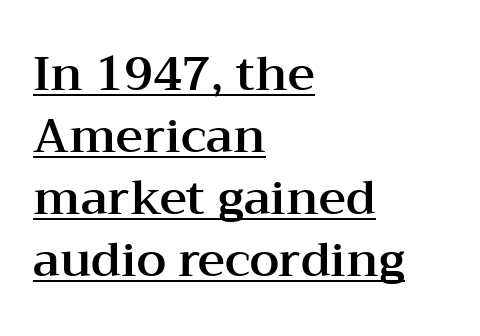
The image shows 47 px wide serif type, upright; set left-aligned, normal line spacing (1.32x), normal letter spacing, underlined; medium stroke contrast and a medium x-height.
